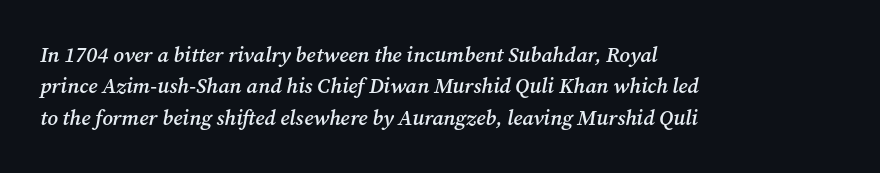
The space beneath each line is pristine and unruled. Where is the straight margin? On the left. How heavy is the stroke? Medium-heavy — a semibold, shy of bold. Observe the ordinary spacing: letters are neighbours, not strangers. The block of text has a typical density, with ordinary space between rows.
